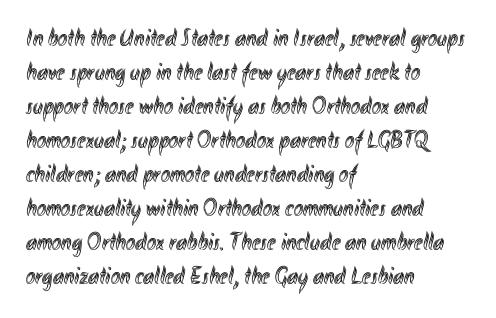
The image shows 25 px text type; set left-aligned, normal line spacing (1.36x), normal letter spacing, not underlined.
